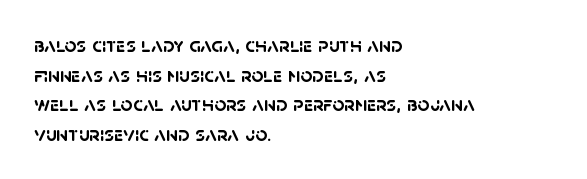
The image shows 21 px bold type; set left-aligned, normal line spacing (1.41x), normal letter spacing, not underlined.
